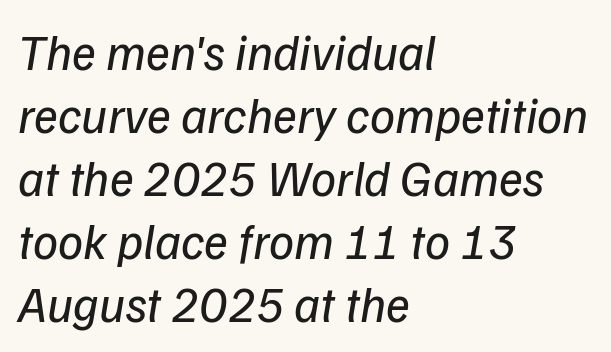
{"serif": "no", "bold": "no", "weight": "regular", "width": "normal", "stroke_contrast": "low", "x_height": "medium", "monospaced": "no", "underline": "no", "align": "left", "line_spacing": "normal", "line_spacing_ratio": 1.26, "letter_spacing": "normal", "letter_spacing_em": 0.0, "glyph_px": 50}
